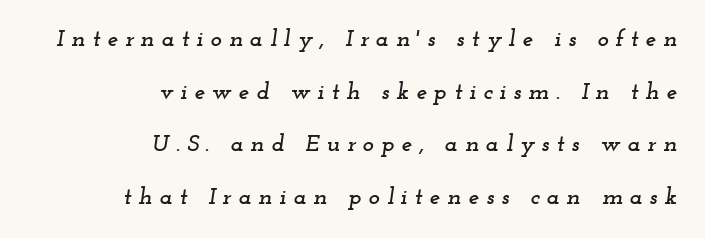
The words here are not underlined. The compositor pushed each line to the right boundary. The letterforms stand isolated, each surrounded by extra space. The vertical gap from one line to the next is large. Does the lettering tilt? It does — this is italic.
